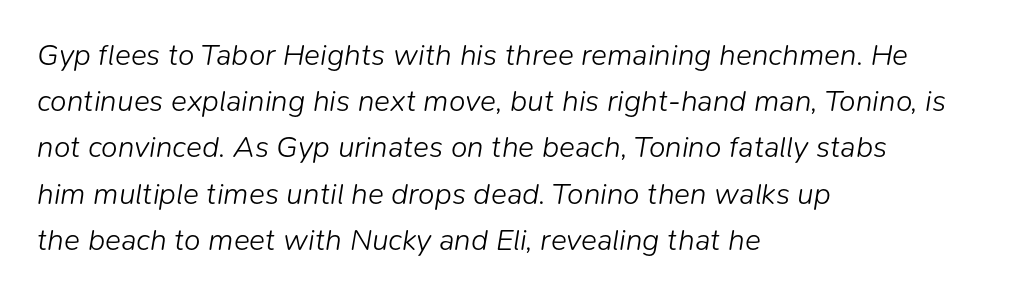
The font sits on the lighter half of the weight spectrum, regular included. You could not count columns in this text — the font is proportionally spaced. A normal amount of white space separates one row of letters from the next. Line beginnings align vertically; line endings do not. Compared with ordinary roman type, these characters are visibly tilted. A typesetter would call this zero additional tracking.
